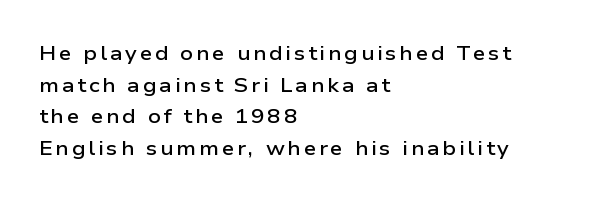
The image shows 20 px text type, upright; set left-aligned, normal line spacing (1.58x), not underlined.
